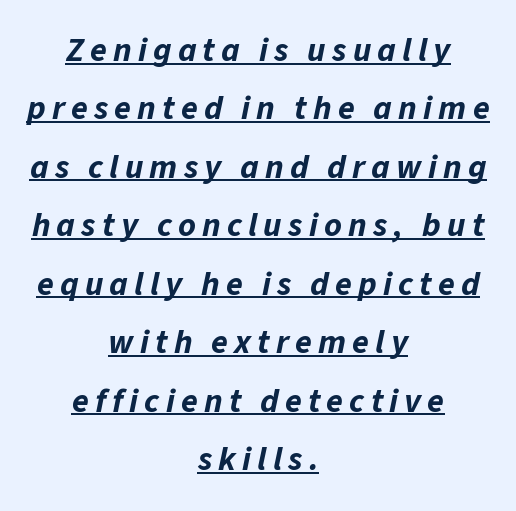
If you drew a line through each stem, it would be angled. Glance below the letters and you will spot a drawn line. Compared with a flush-left layout, this one balances lines on the center instead. The letters advance in unequal steps, a hallmark of proportional type. Typographic density is high because the face is bold.
